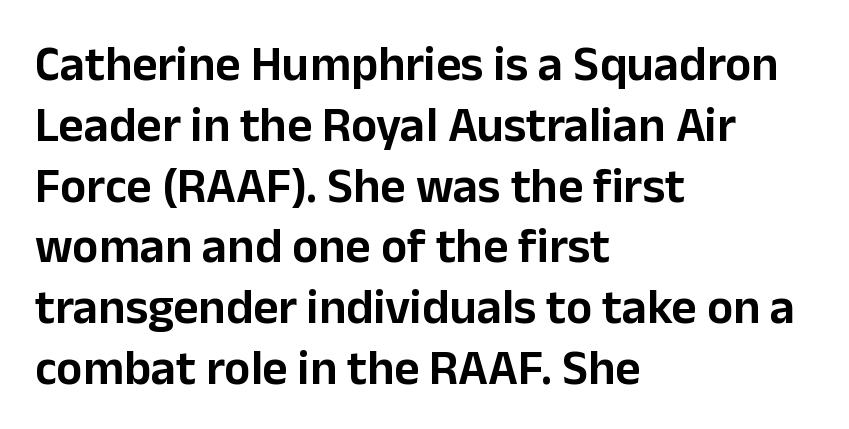
The image shows 49 px sans-serif type, upright; set left-aligned, line spacing 1.24x, normal letter spacing, not underlined; low stroke contrast and a medium x-height.
